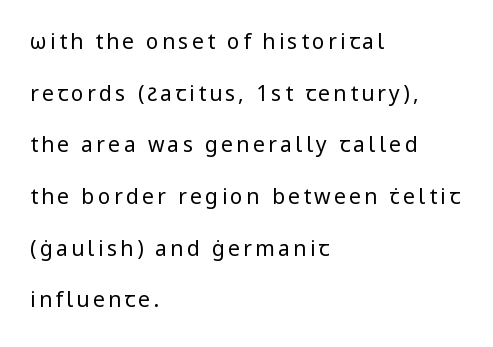
The image shows 21 px text type, upright; set left-aligned, loose line spacing (2.46x), not underlined.
